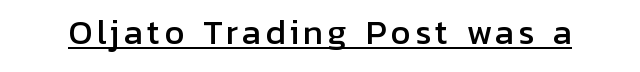
A typesetter would call this proportional, since set widths differ per character. The text was rendered using a sans face with plain stroke endings. A continuous stroke trails under the words, as in a hyperlink. Quick note: not italic, upright.
